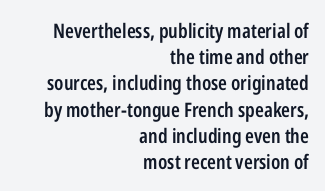
Q: Is the text bold? A: Semi-bold.
Q: Is the text italic (slanted)? A: No, it is upright.
Q: Is the text underlined? A: No.
Q: How is the paragraph aligned? A: Right-aligned.
Q: Is the spacing between letters normal or unusually wide? A: Normal.
Q: Is the spacing between lines tight, normal or loose? A: Normal.
